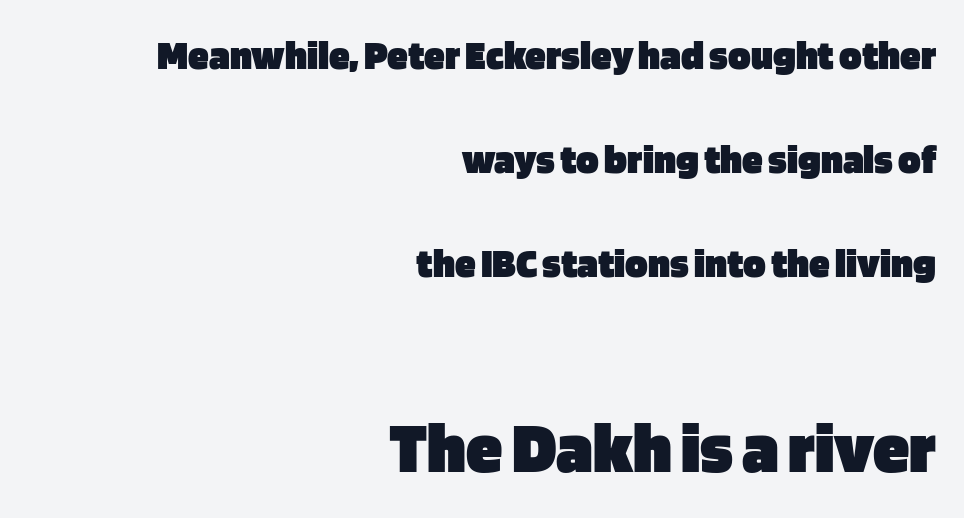
The zone under the glyphs is completely vacant. You could call the tracking neutral — neither tight nor loose. Airy leading. Italic? Not at all — the glyphs are vertical.
